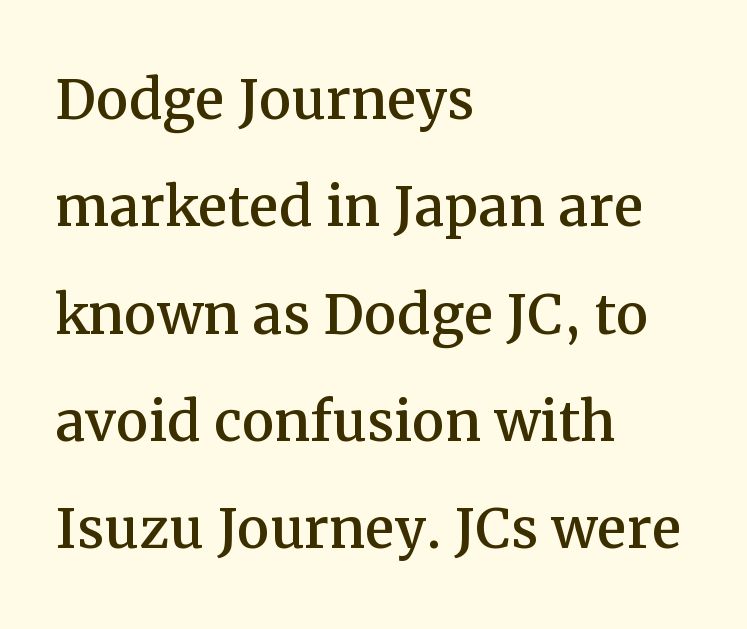
{"serif": "yes", "italic": "no", "width": "normal", "stroke_contrast": "medium", "x_height": "medium", "monospaced": "no", "underline": "no", "align": "left", "line_spacing": "normal", "line_spacing_ratio": 1.47, "letter_spacing": "normal", "letter_spacing_em": 0.0, "glyph_px": 73}
